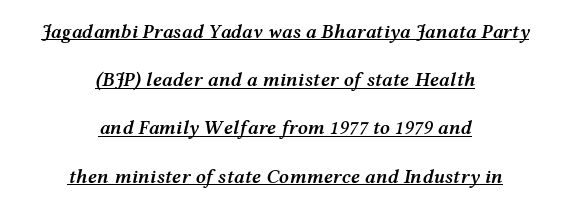
Visually the block forms a symmetrical silhouette, jagged on both flanks. Characters follow at the spacing the type designer built in. Is the type bold? Partly — it's a semibold, heavier than regular but not fully bold. Each new line begins a long way beneath the previous one. The face used here appears with an underline applied. Designer's note — italics engaged.
